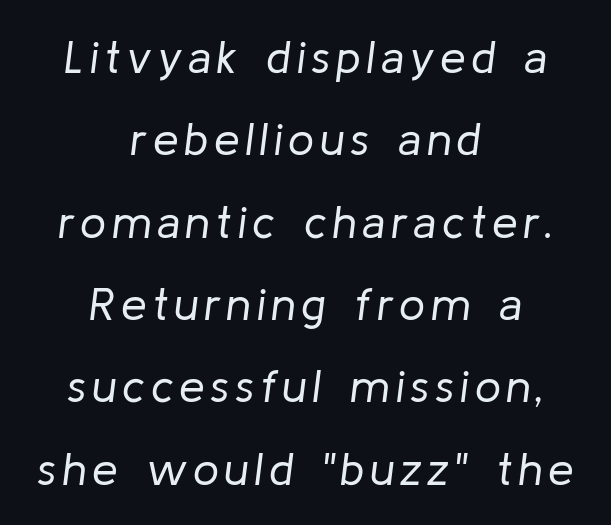
Q: Is the text bold? A: No.
Q: Is the text italic (slanted)? A: Yes, it leans right by about 8 degrees.
Q: Is the text underlined? A: No.
Q: How is the paragraph aligned? A: Centered.
Q: Width (condensed, normal, or wide)? A: Normal.
Q: Stroke contrast? A: Low.
Q: x-height? A: Medium.
Q: Monospaced? A: No.
